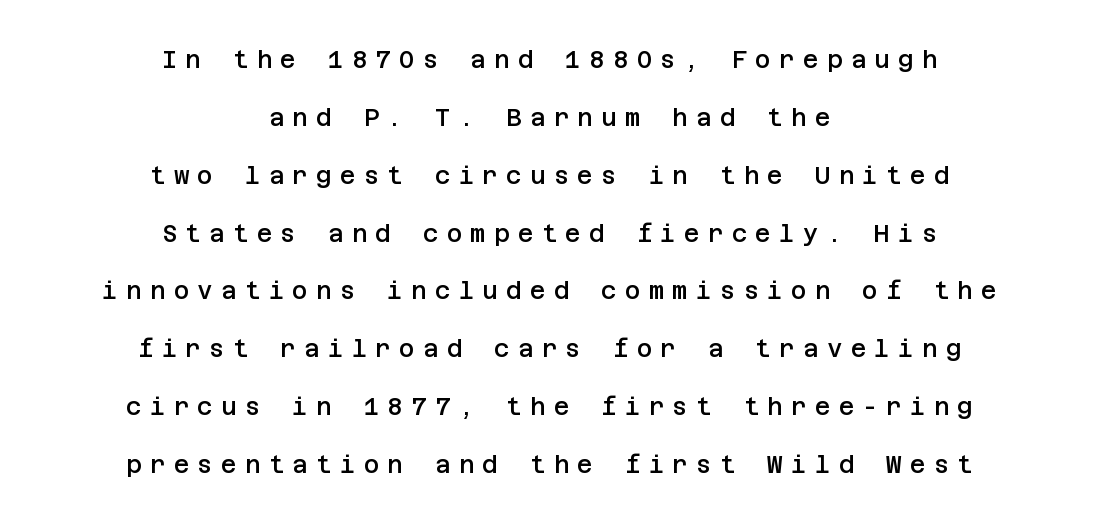
Does the leading feel generous? Absolutely, it's lavish. Teacher's note: observe the equal gaps on both sides — that is centered alignment. Do the letters lean? They stand straight. The zone under the glyphs is completely vacant. Weight: semibold (demi). Characters follow at a spacing far wider than the type designer built in.
